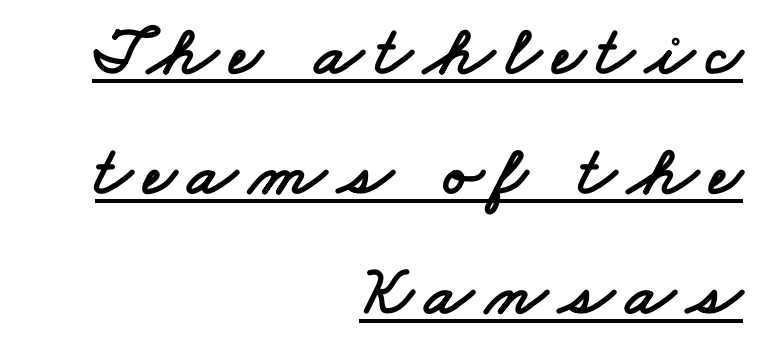
Q: Is the typeface a serif or a sans-serif typeface? A: Sans-serif.
Q: Is the text underlined? A: Yes.
Q: How is the paragraph aligned? A: Right-aligned.
Q: Is the spacing between lines tight, normal or loose? A: Normal.
Q: Width (condensed, normal, or wide)? A: Wide.
Q: Stroke contrast? A: Low.
Q: x-height? A: Small.
Q: Monospaced? A: No.
